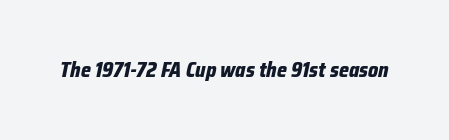
{"italic": "yes", "lean": "right", "slant_degrees": 12, "bold": "yes", "underline": "no", "letter_spacing": "normal", "letter_spacing_em": 0.0, "glyph_px": 21}
